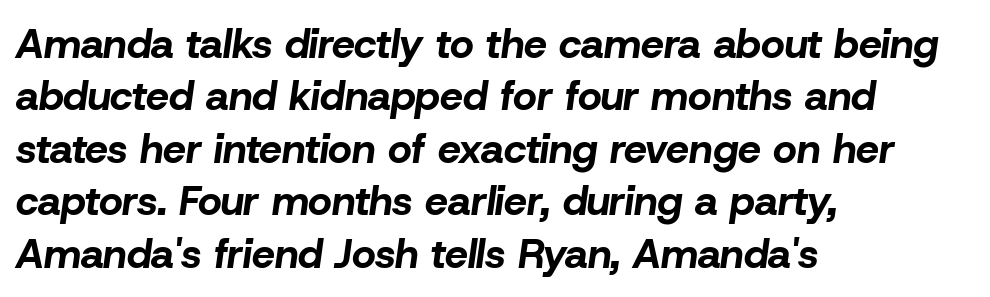
Q: Is the text bold? A: Yes.
Q: Is the text italic (slanted)? A: Yes, it leans right by about 8 degrees.
Q: Is the text underlined? A: No.
Q: How is the paragraph aligned? A: Left-aligned.
Q: Is the spacing between letters normal or unusually wide? A: Normal.
Q: Is the spacing between lines tight, normal or loose? A: Normal.
Q: Width (condensed, normal, or wide)? A: Normal.
Q: Stroke contrast? A: Low.
Q: x-height? A: Medium.
Q: Monospaced? A: No.
